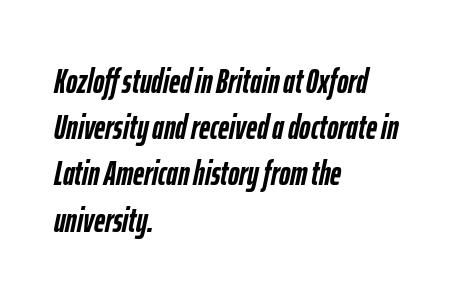
{"italic": "yes", "lean": "right", "slant_degrees": 12, "bold": "yes", "weight": "semibold", "width": "condensed", "stroke_contrast": "low", "x_height": "medium", "monospaced": "no", "underline": "no", "align": "left", "line_spacing": "normal", "line_spacing_ratio": 1.36, "letter_spacing": "normal", "letter_spacing_em": 0.0, "glyph_px": 34}
